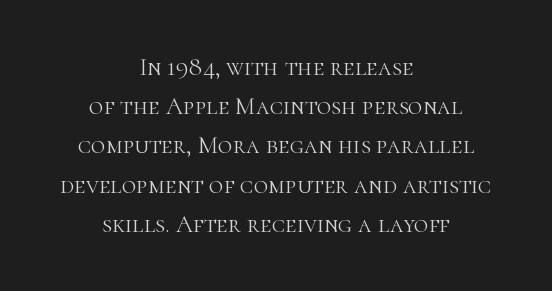
The image shows 25 px text type, upright; set centered, normal line spacing (1.57x), normal letter spacing, not underlined.
